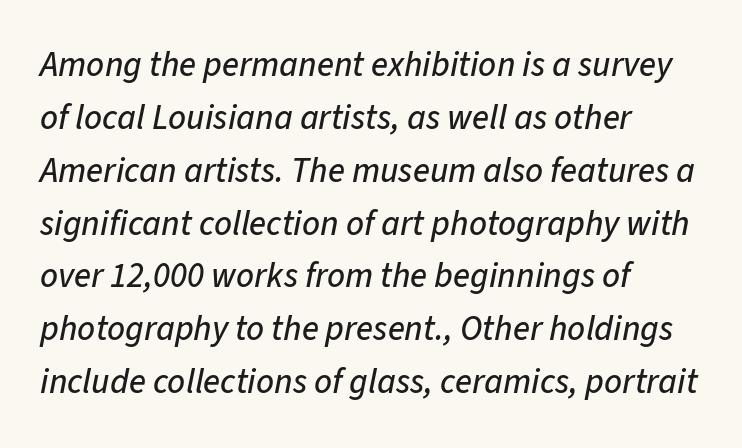
Default kerning and tracking; the words read as compact shapes. Teacher's note: observe the even left margin — that is flush-left alignment. Looks like regular typesetting: each glyph gets only the width it needs. The face used here has a pronounced slope to its letters. Vertically, the passage feels balanced, rows spaced as you'd expect. The strip under each line holds only bare page.
